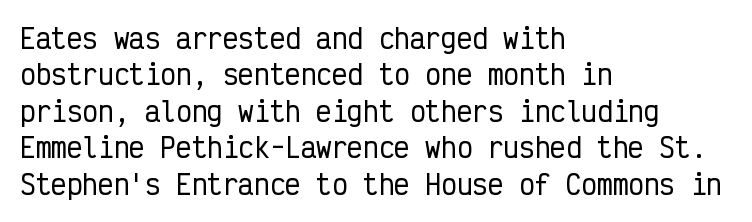
Q: Is the text italic (slanted)? A: No, it is upright.
Q: Is the text underlined? A: No.
Q: How is the paragraph aligned? A: Left-aligned.
Q: Is the spacing between letters normal or unusually wide? A: Normal.
Q: Is the spacing between lines tight, normal or loose? A: Normal.
